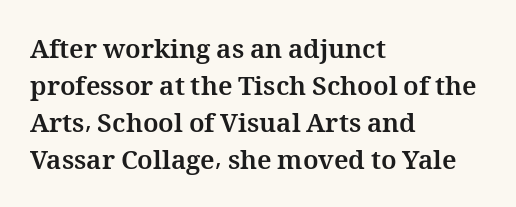
These words are printed bold, with thick strokes throughout. Between one letter and the next there's only the usual sliver of space. The letters stand straight up with perfectly vertical stems. The rendering anchors every line to the left-hand side. The leading is moderate, giving the passage an even texture.
